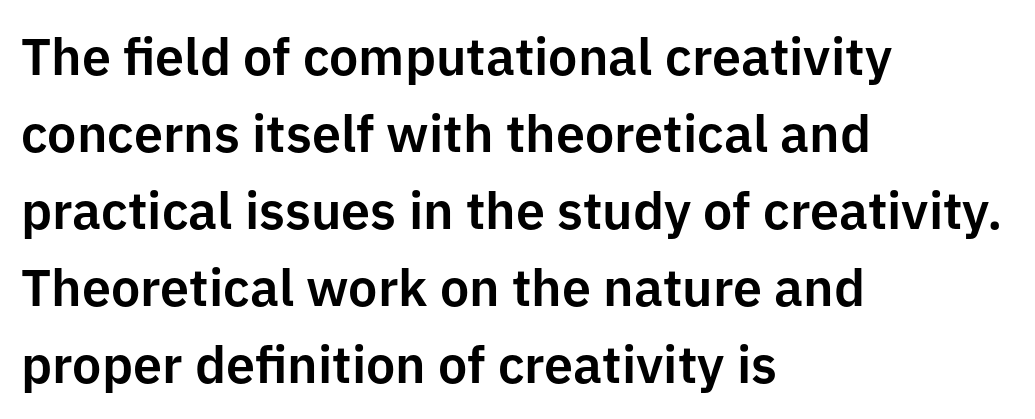
The image shows 52 px sans-serif type, upright; set left-aligned, normal line spacing (1.48x), normal letter spacing, not underlined; low stroke contrast and a medium x-height.
